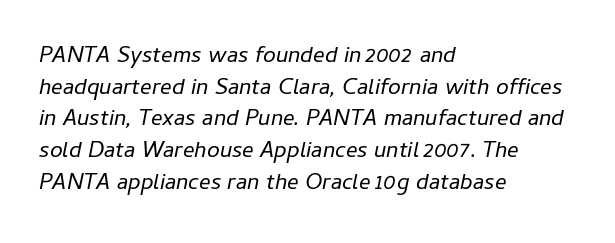
Vertical stems look standard width or narrower in stroke. The typography opts for an oblique posture over an upright one. You could call the tracking neutral — neither tight nor loose. Check under the words: just untouched page. The leading is moderate, giving the passage an even texture. Is the block centered? No — it sits flush against the left margin.
